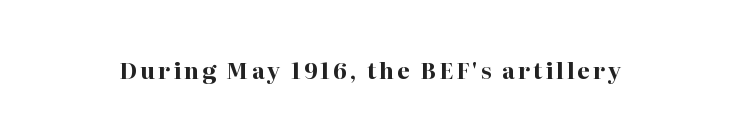
The words here are not underlined. Ascenders rise straight up at ninety degrees. What weight is shown? A full bold with thick strokes.
